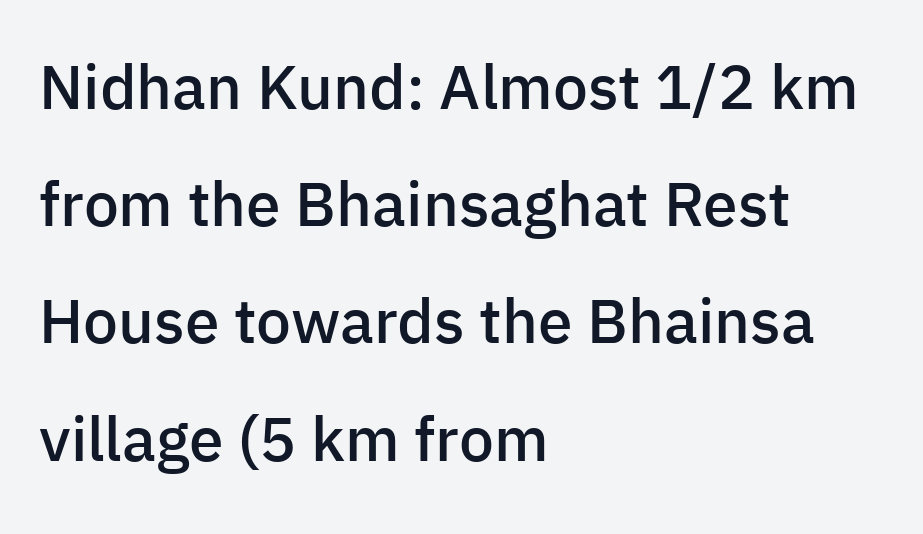
The image shows 62 px semibold sans-serif type, upright; set left-aligned, line spacing 1.89x, normal letter spacing, not underlined; low stroke contrast and a medium x-height.
